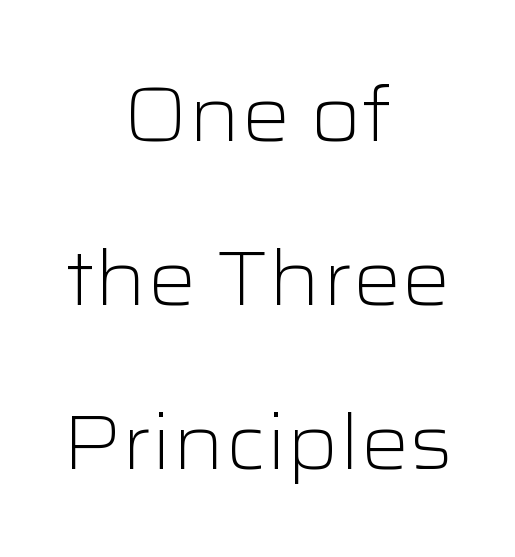
{"serif": "no", "italic": "no", "bold": "no", "weight": "light", "width": "wide", "stroke_contrast": "low", "x_height": "medium", "monospaced": "no", "underline": "no", "align": "center", "line_spacing": "loose", "line_spacing_ratio": 2.13, "letter_spacing": "normal", "letter_spacing_em": 0.0, "glyph_px": 77}
